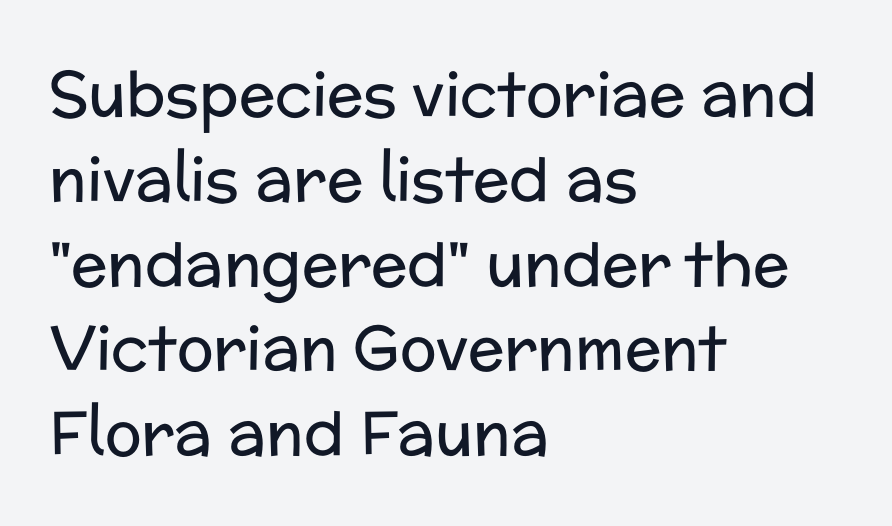
Are there feet on the stems? There aren't — it's a sans. Note the varied advance widths — an 'i' is clearly narrower than an 'm'. This sample uses an upright cut, with every glyph sitting square on the baseline. A light-to-regular cut is what we see here.
